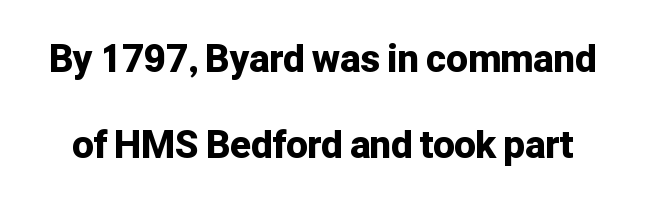
The image shows 38 px bold sans-serif type, upright; set loose line spacing (2.26x), normal letter spacing, not underlined; low stroke contrast and a medium x-height.
